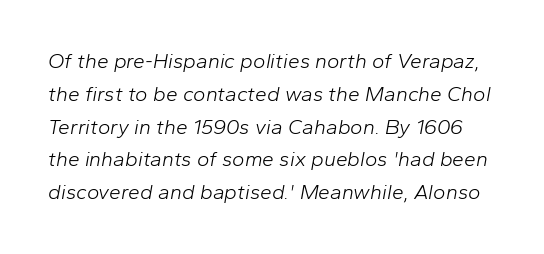
The cut favours lightness, reaching ordinary text weight at its darkest. Quick note: interline space is typical. Check under the words: just untouched page. Compared with typical body copy, the letter spacing here is the same. Designer's note — italics engaged.
